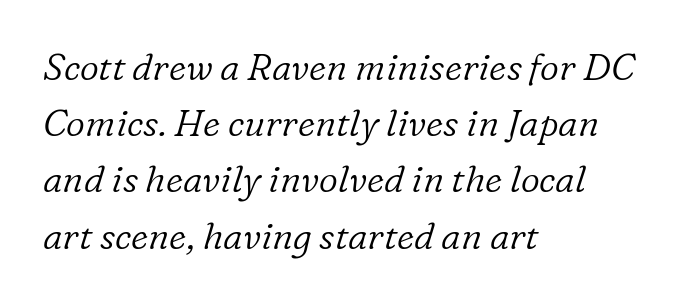
Old-style or modern, the face here clearly has serifs. Characters follow at the spacing the type designer built in. Any mark beneath the type? The region is blank. The letters look calm and open, with moderate or lighter stems. The passage shown is typed in a proportional face where columns would drift.
